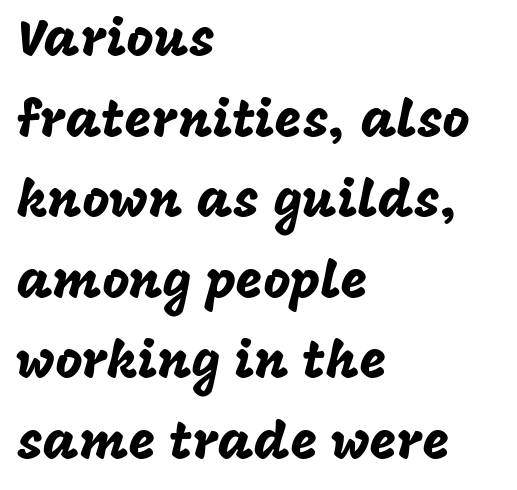
Q: Is the text italic (slanted)? A: Yes.
Q: Is the typeface a serif or a sans-serif typeface? A: Sans-serif.
Q: Is the text underlined? A: No.
Q: How is the paragraph aligned? A: Left-aligned.
Q: Is the spacing between letters normal or unusually wide? A: Normal.
Q: Is the spacing between lines tight, normal or loose? A: Normal.
Q: Width (condensed, normal, or wide)? A: Normal.
Q: Stroke contrast? A: Low.
Q: x-height? A: Large.
Q: Monospaced? A: No.
